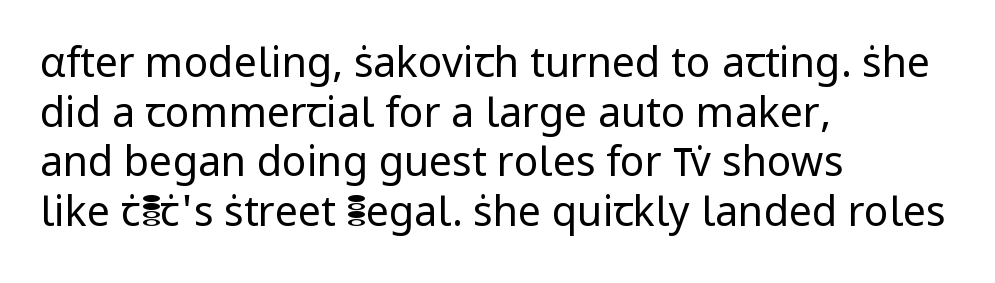
{"serif": "no", "italic": "no", "bold": "no", "weight": "regular", "width": "normal", "stroke_contrast": "low", "x_height": "medium", "monospaced": "no", "underline": "no", "align": "left", "line_spacing_ratio": 1.21, "letter_spacing": "normal", "letter_spacing_em": 0.0, "glyph_px": 41}
